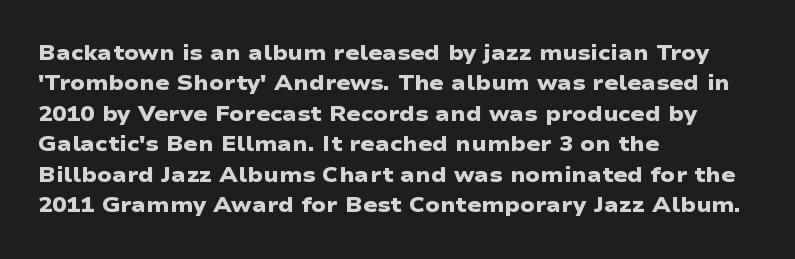
{"bold": "yes", "underline": "no", "align": "left", "line_spacing": "normal", "line_spacing_ratio": 1.45, "letter_spacing": "normal", "letter_spacing_em": 0.0, "glyph_px": 21}
